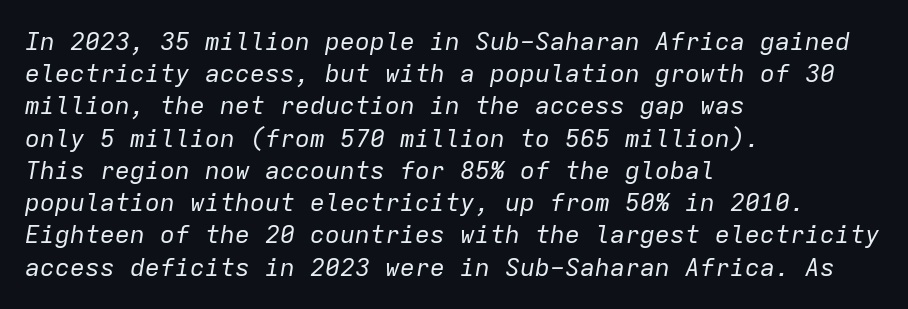
Glyph-to-glyph distance matches everyday printed text. Is the stroke heavy? The answer is a plain regular-or-lighter. Notice how the passage keeps a crisp vertical edge on the left only. Descender tails drop into unmarked territory. In terms of leading, this rendering sits right in the middle.
